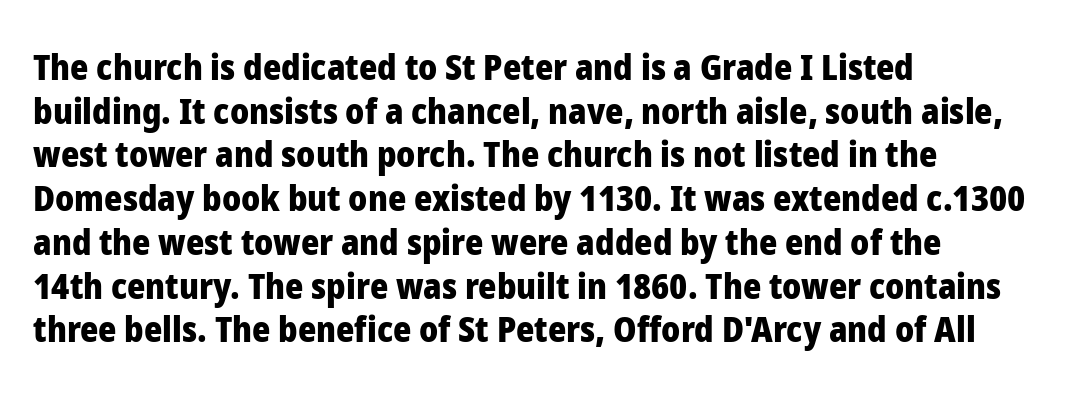
{"serif": "no", "italic": "no", "bold": "yes", "weight": "heavy", "width": "normal", "stroke_contrast": "low", "x_height": "medium", "monospaced": "no", "underline": "no", "align": "left", "line_spacing": "normal", "line_spacing_ratio": 1.25, "letter_spacing": "normal", "letter_spacing_em": 0.0, "glyph_px": 35}
